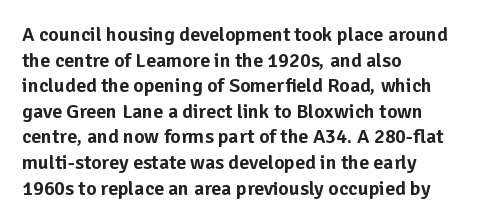
Q: Is the text italic (slanted)? A: No, it is upright.
Q: Is the text underlined? A: No.
Q: How is the paragraph aligned? A: Left-aligned.
Q: Is the spacing between letters normal or unusually wide? A: Normal.
Q: Is the spacing between lines tight, normal or loose? A: Normal.
